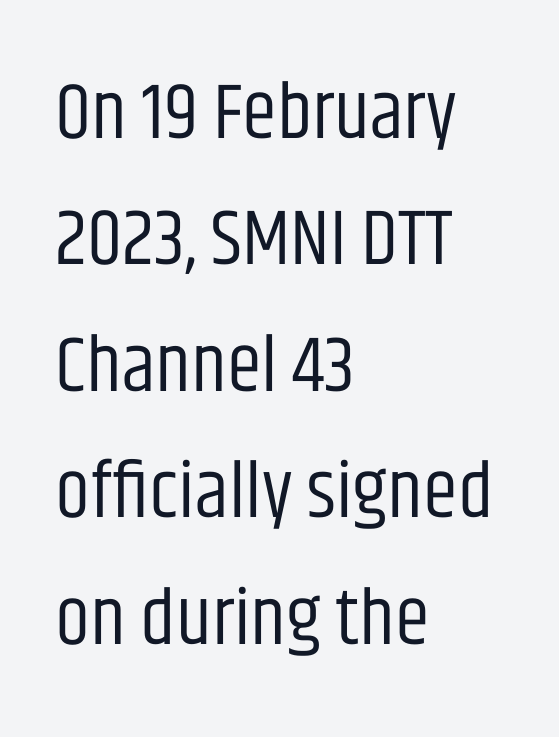
The typesetter chose a ragged-right arrangement here. Serif or sans? Sans — the stroke terminals are bare. It's the straight-up-and-down kind of type. The letters advance in unequal steps, a hallmark of proportional type.
